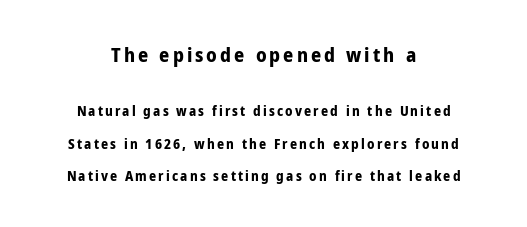
Q: Is the text bold? A: Yes.
Q: Is the text italic (slanted)? A: No, it is upright.
Q: Is the text underlined? A: No.
Q: How is the paragraph aligned? A: Centered.
Q: Is the spacing between lines tight, normal or loose? A: Loose.
Q: Which block of text is set in a larger size, the first (top) or the second (bottom)? A: The first (top) one.
